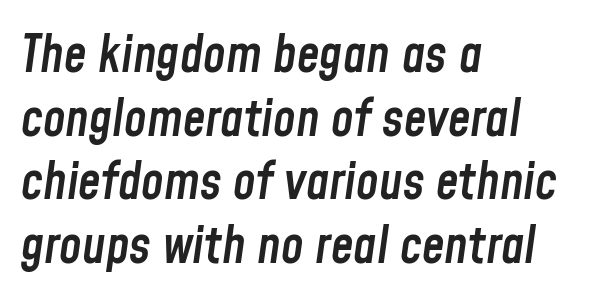
The image shows 51 px semibold, condensed type, italic (leaning right); set left-aligned, normal line spacing (1.25x), normal letter spacing, not underlined; low stroke contrast and a medium x-height.
